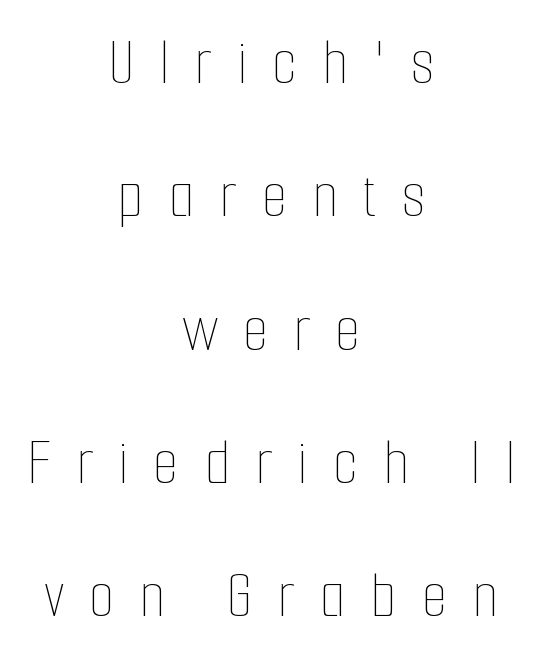
The words here are not underlined. A typesetter would mark this as roman, not italic. Characters follow at a spacing far wider than the type designer built in. Where is the straight margin? There isn't one; the lines are centered. The designer dialed line spacing up above the default.
